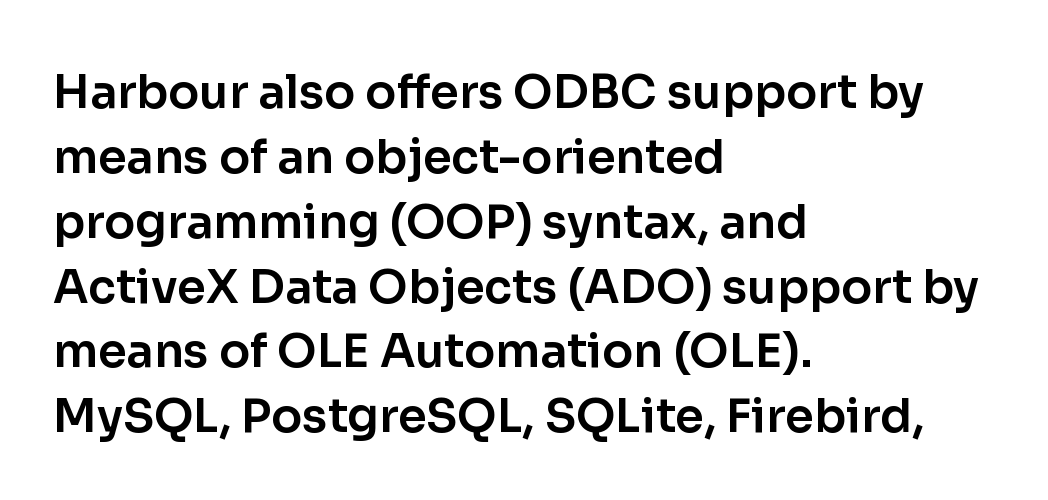
Q: Is the text italic (slanted)? A: No, it is upright.
Q: Is the typeface a serif or a sans-serif typeface? A: Sans-serif.
Q: Is the text underlined? A: No.
Q: How is the paragraph aligned? A: Left-aligned.
Q: Is the spacing between letters normal or unusually wide? A: Normal.
Q: Is the spacing between lines tight, normal or loose? A: Normal.
Q: Width (condensed, normal, or wide)? A: Normal.
Q: Stroke contrast? A: Low.
Q: x-height? A: Medium.
Q: Monospaced? A: No.
